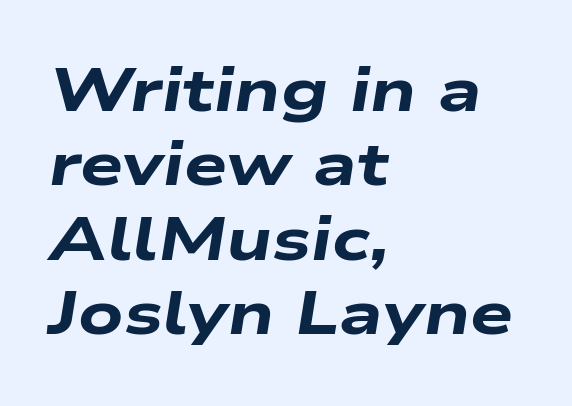
The image shows 61 px heavy, wide type, italic (leaning right); set left-aligned, line spacing 1.22x, normal letter spacing, not underlined; low stroke contrast and a medium x-height.
